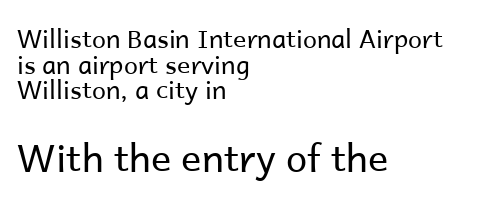
A typesetter would call this zero additional tracking. The paragraph has a hard left edge and a soft right edge. Which chunk is bigger? The second one — the bottom block dwarfs the top. Serifs: no, the terminals of the letterforms are clean. Each row of text sits above clean, open space.
